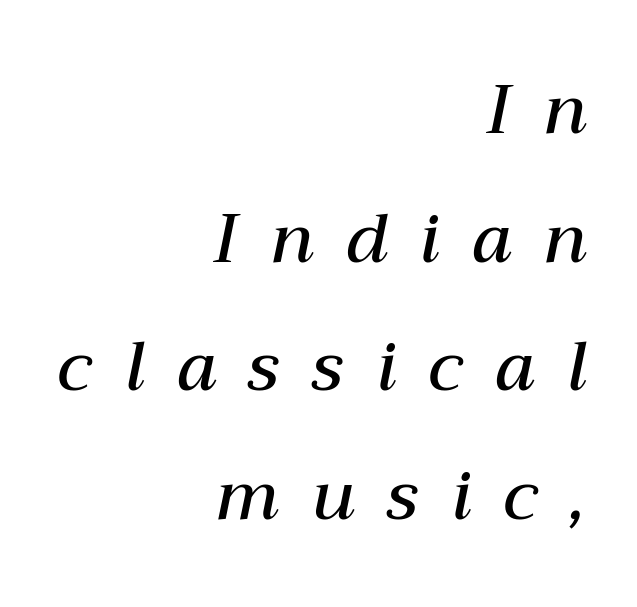
What stands out about the letter spacing? Its width — letters are far apart. The paragraph shown leans on its right margin. The whole block is typeset with a tilt. These lines carry some extra weight — a demibold, not a full bold. Think of a printed novel: that variable character pitch is what you see here. Bare-footed words on every line.
